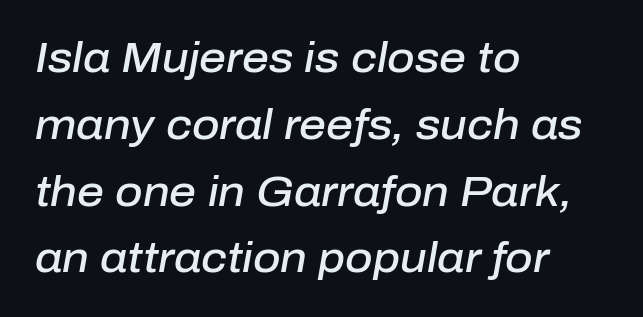
Q: Is the text bold? A: Semi-bold.
Q: Is the text italic (slanted)? A: Yes, it leans right by about 10 degrees.
Q: Is the text underlined? A: No.
Q: How is the paragraph aligned? A: Left-aligned.
Q: Is the spacing between letters normal or unusually wide? A: Normal.
Q: Is the spacing between lines tight, normal or loose? A: Normal.
Q: Width (condensed, normal, or wide)? A: Normal.
Q: Stroke contrast? A: Low.
Q: x-height? A: Medium.
Q: Monospaced? A: No.
